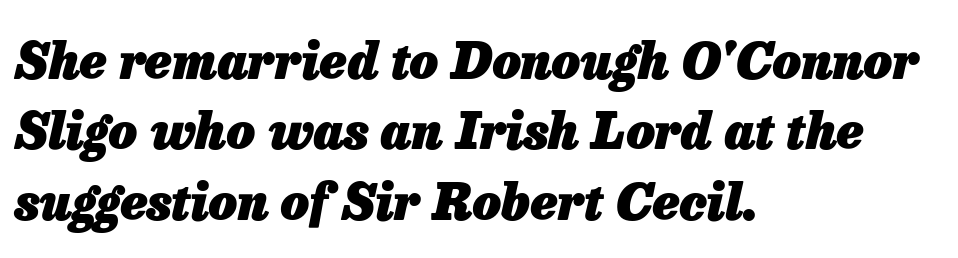
{"italic": "yes", "lean": "right", "slant_degrees": 13, "bold": "yes", "weight": "heavy", "width": "normal", "stroke_contrast": "low", "x_height": "medium", "monospaced": "no", "underline": "no", "align": "left", "line_spacing": "normal", "line_spacing_ratio": 1.41, "letter_spacing": "normal", "letter_spacing_em": 0.0, "glyph_px": 50}
